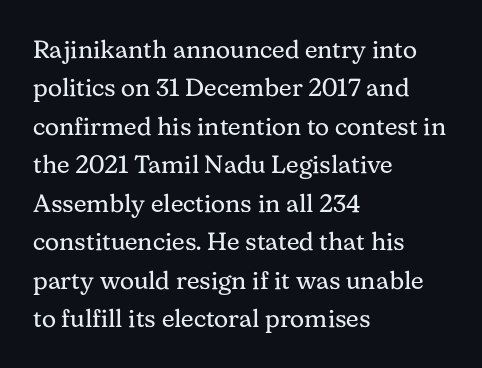
The image shows 25 px text type, upright; set left-aligned, normal line spacing (1.54x), normal letter spacing, not underlined.
